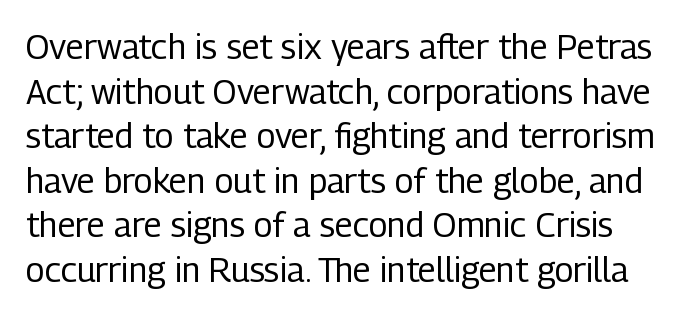
On a weight scale, this lands at 450 or below. Decoration check: the copy has no underline. The passage shown is typed in a proportional face where columns would drift. This sample uses plain, unmodified letter spacing. Posture: upright roman.
